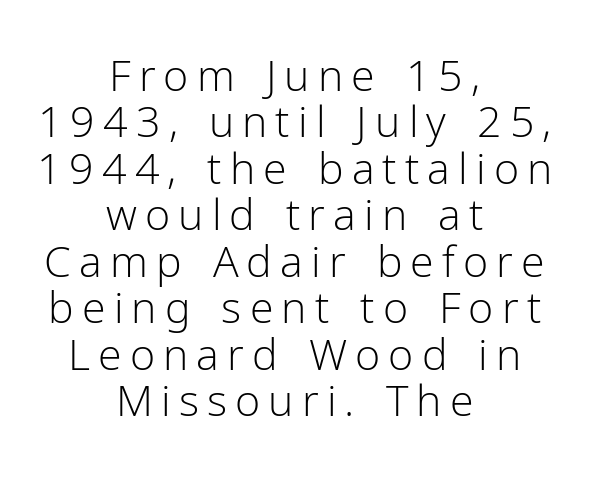
The image shows 43 px light sans-serif type, upright; set centered, tight line spacing (1.08x), not underlined; low stroke contrast and a medium x-height.
